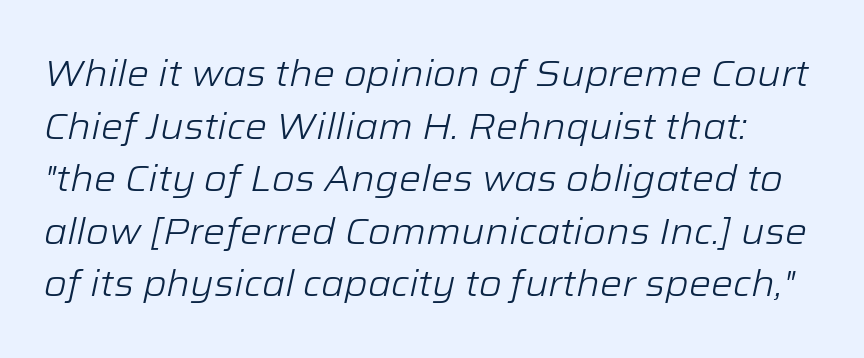
Q: Is the text bold? A: No.
Q: Is the text italic (slanted)? A: Yes, it leans right by about 12 degrees.
Q: Is the text underlined? A: No.
Q: Is the spacing between letters normal or unusually wide? A: Normal.
Q: Is the spacing between lines tight, normal or loose? A: Normal.
Q: Width (condensed, normal, or wide)? A: Normal.
Q: Stroke contrast? A: Low.
Q: x-height? A: Medium.
Q: Monospaced? A: No.
